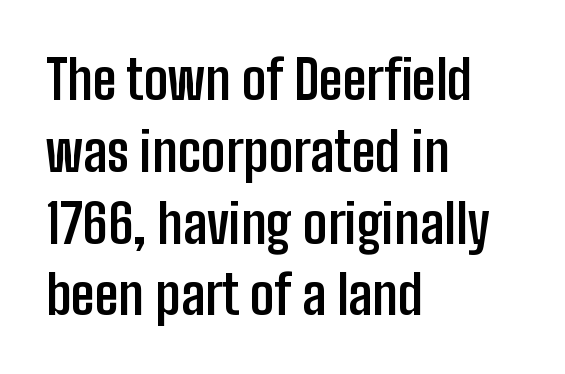
The image shows 54 px semibold, condensed sans-serif type, upright; set left-aligned, normal line spacing (1.33x), normal letter spacing, not underlined; low stroke contrast and a medium x-height.
